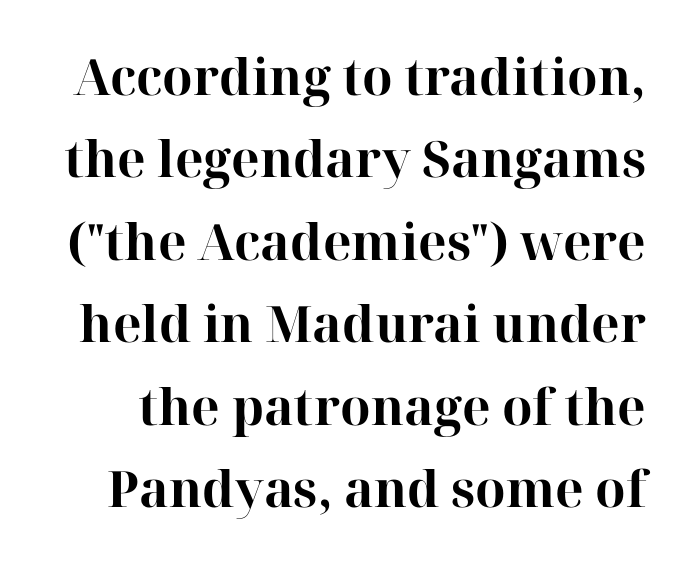
{"serif": "yes", "italic": "no", "bold": "yes", "weight": "bold", "width": "normal", "stroke_contrast": "high", "x_height": "medium", "monospaced": "no", "underline": "no", "line_spacing": "normal", "line_spacing_ratio": 1.65, "letter_spacing": "normal", "letter_spacing_em": 0.0, "glyph_px": 50}
